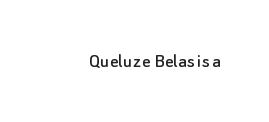
{"italic": "no", "underline": "no", "letter_spacing": "normal", "letter_spacing_em": 0.0, "glyph_px": 21}
